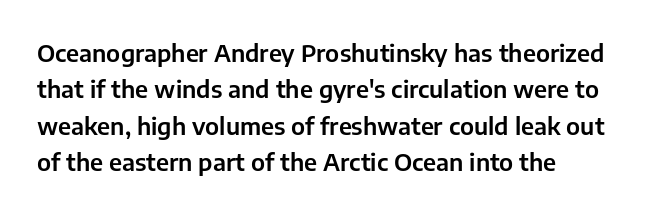
The image shows 24 px text type, upright; set left-aligned, normal line spacing (1.52x), normal letter spacing, not underlined.
